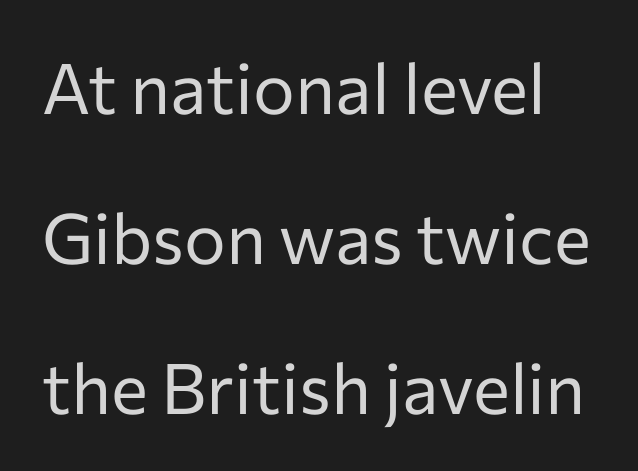
The image shows 70 px regular-weight sans-serif type, upright; set loose line spacing (2.14x), normal letter spacing, not underlined; low stroke contrast and a medium x-height.
